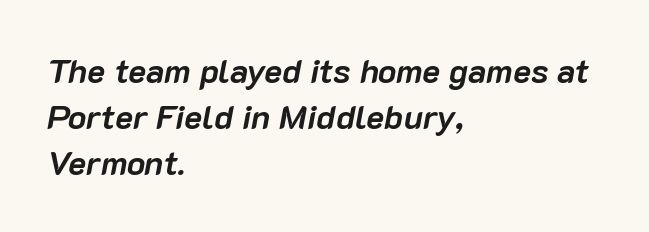
The image shows 34 px semibold type, italic (leaning right); set left-aligned, normal line spacing (1.36x), normal letter spacing, not underlined; low stroke contrast and a medium x-height.
